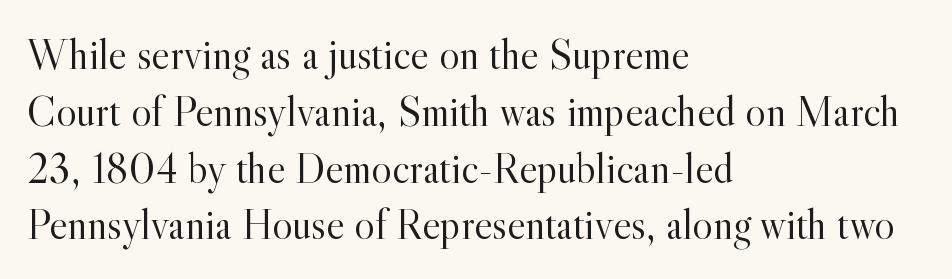
The image shows 43 px light serif type, upright; set left-aligned, normal line spacing (1.32x), normal letter spacing, not underlined; a small x-height.
